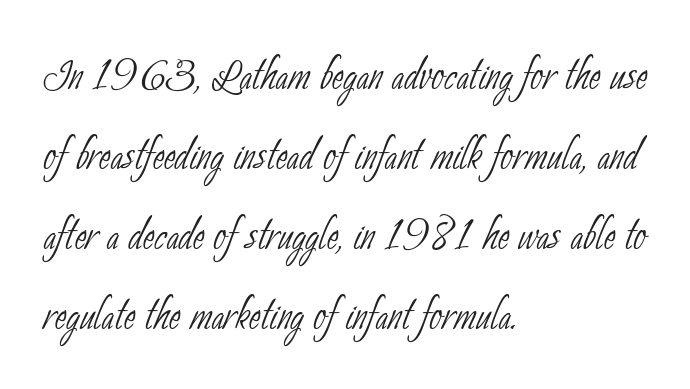
{"serif": "no", "bold": "no", "weight": "thin", "width": "condensed", "stroke_contrast": "low", "x_height": "small", "monospaced": "no", "underline": "no", "align": "left", "line_spacing": "normal", "line_spacing_ratio": 1.43, "letter_spacing": "normal", "letter_spacing_em": 0.0, "glyph_px": 56}
